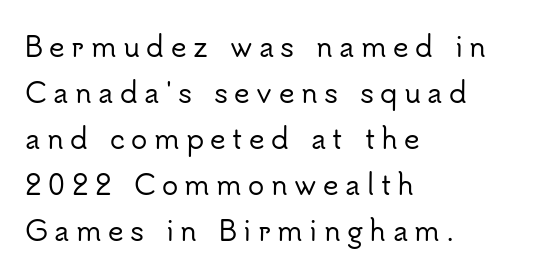
{"italic": "no", "underline": "no", "align": "left", "line_spacing": "normal", "line_spacing_ratio": 1.7, "letter_spacing": "wide", "letter_spacing_em": 0.24, "glyph_px": 27}
